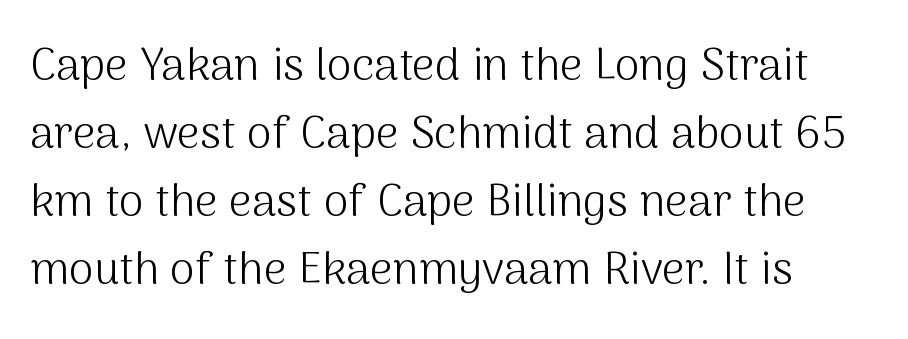
Nothing sits at the stroke ends, so this counts as sans-serif. Is the block centered? No — it sits flush against the left margin. Does extra space separate the letters? No, they use regular spacing. The line-height multiplier appears to be the usual default.
